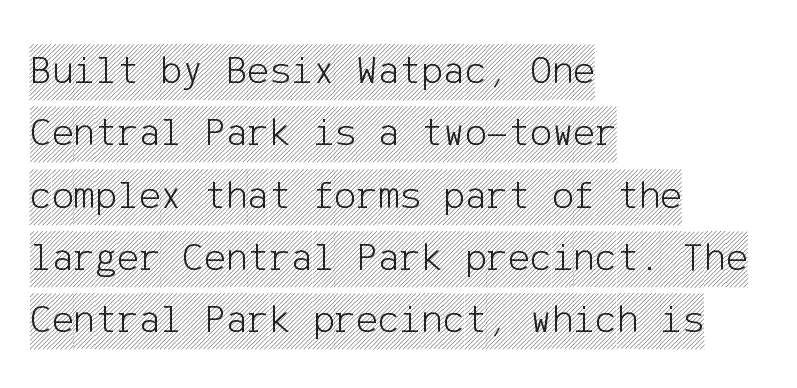
The typography opts for an upright posture over an oblique one. The leading is moderate, giving the passage an even texture. Standard letterfit; no display-style spreading of the glyphs. In CSS terms this would be text-align: left. Words float on clear page, feet unadorned.
